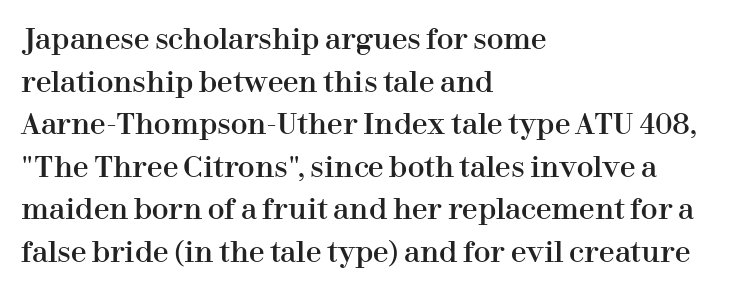
Q: Is the text italic (slanted)? A: No, it is upright.
Q: Is the typeface a serif or a sans-serif typeface? A: Serif.
Q: Is the text underlined? A: No.
Q: How is the paragraph aligned? A: Left-aligned.
Q: Is the spacing between letters normal or unusually wide? A: Normal.
Q: Is the spacing between lines tight, normal or loose? A: Normal.
Q: Width (condensed, normal, or wide)? A: Normal.
Q: Stroke contrast? A: High.
Q: x-height? A: Medium.
Q: Monospaced? A: No.
